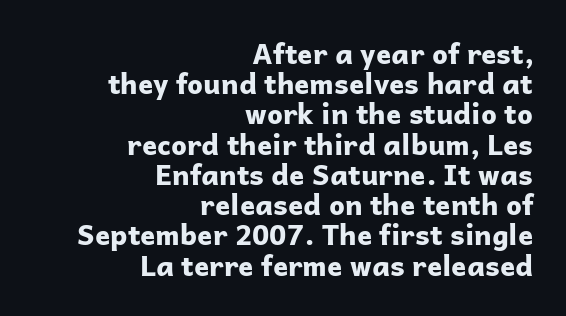
You could not count columns in this text — the font is proportionally spaced. Strong, thick strokes mark this as bold type. The rendering shows plain stroke endings on the letterforms — a sans-serif design. The letters stand straight up with perfectly vertical stems. Nothing unusual about the tracking: characters are spaced as the font intends.
